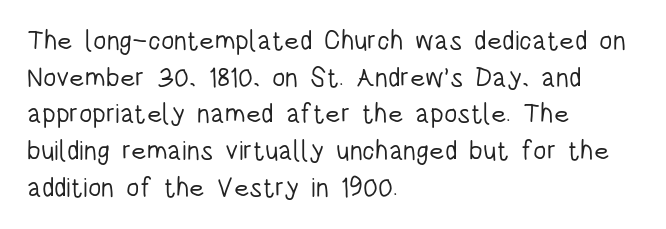
The image shows 27 px text type, upright; set left-aligned, normal line spacing (1.36x), normal letter spacing, not underlined.
